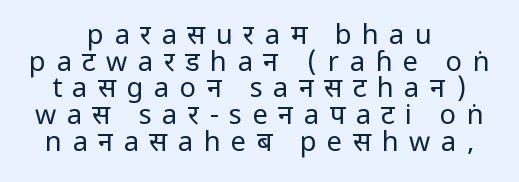
Notice how the stems are strictly vertical — no italics here. Reading down the column, the eye jumps only a short way to each next line. Short note: letters widely spaced. Any mark beneath the type? The region is blank. Typeset on center — no edge is straight.
